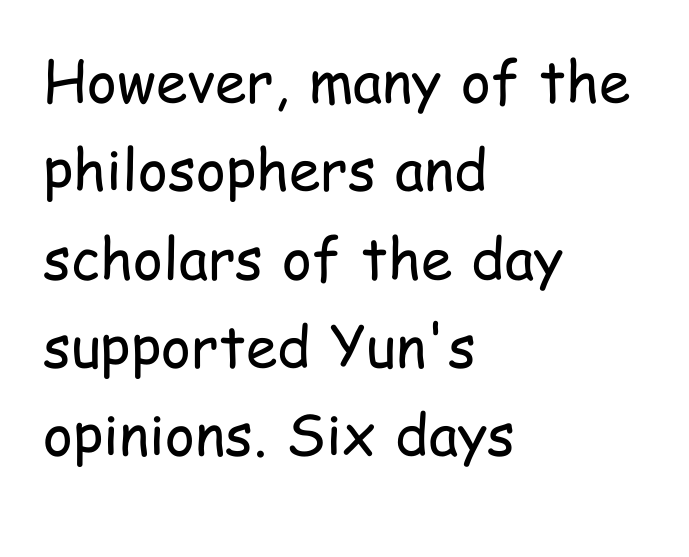
Q: Is the text bold? A: No.
Q: Is the text italic (slanted)? A: No, it is upright.
Q: Is the typeface a serif or a sans-serif typeface? A: Sans-serif.
Q: Is the text underlined? A: No.
Q: How is the paragraph aligned? A: Left-aligned.
Q: Is the spacing between letters normal or unusually wide? A: Normal.
Q: Is the spacing between lines tight, normal or loose? A: Normal.
Q: Width (condensed, normal, or wide)? A: Condensed.
Q: Stroke contrast? A: Low.
Q: x-height? A: Medium.
Q: Monospaced? A: No.
